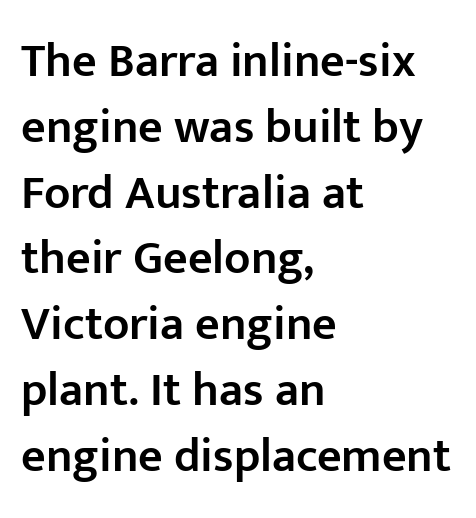
Q: Is the text bold? A: Semi-bold.
Q: Is the text italic (slanted)? A: No, it is upright.
Q: Is the typeface a serif or a sans-serif typeface? A: Sans-serif.
Q: Is the text underlined? A: No.
Q: How is the paragraph aligned? A: Left-aligned.
Q: Is the spacing between letters normal or unusually wide? A: Normal.
Q: Is the spacing between lines tight, normal or loose? A: Normal.
Q: Width (condensed, normal, or wide)? A: Normal.
Q: Stroke contrast? A: Low.
Q: x-height? A: Medium.
Q: Monospaced? A: No.
